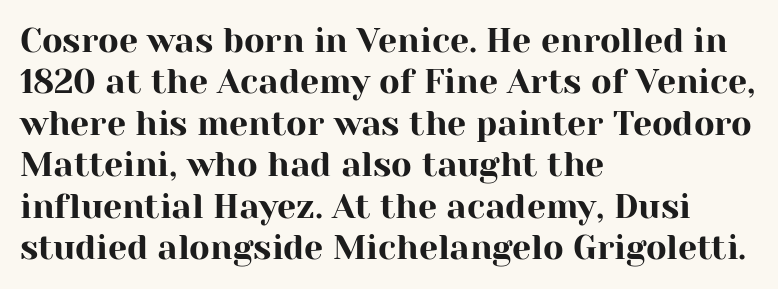
{"serif": "yes", "italic": "no", "width": "normal", "stroke_contrast": "high", "x_height": "medium", "monospaced": "no", "underline": "no", "align": "left", "line_spacing_ratio": 1.22, "letter_spacing": "normal", "letter_spacing_em": 0.0, "glyph_px": 34}
